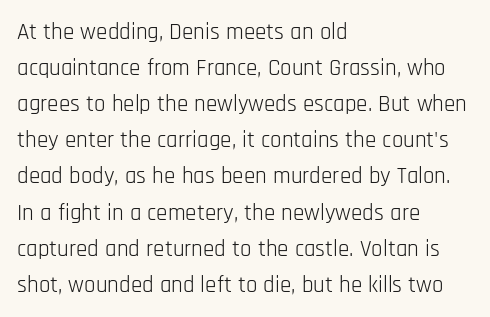
Nothing unusual about the tracking: characters are spaced as the font intends. The typesetter chose a ragged-right arrangement here. Vertical strokes here are truly vertical. In terms of leading, this rendering sits right in the middle.
